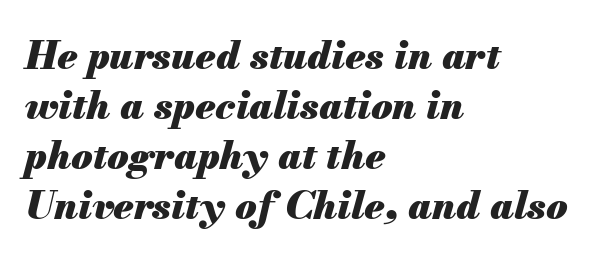
The image shows 39 px heavy type, italic (leaning right); set left-aligned, normal line spacing (1.28x), normal letter spacing, not underlined; medium stroke contrast and a small x-height.
